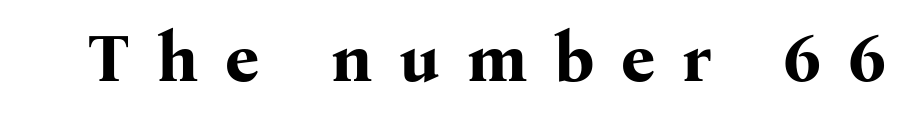
The image shows 68 px bold serif type, upright; set unusually wide letter spacing (+0.39 em), not underlined; medium stroke contrast and a medium x-height.
